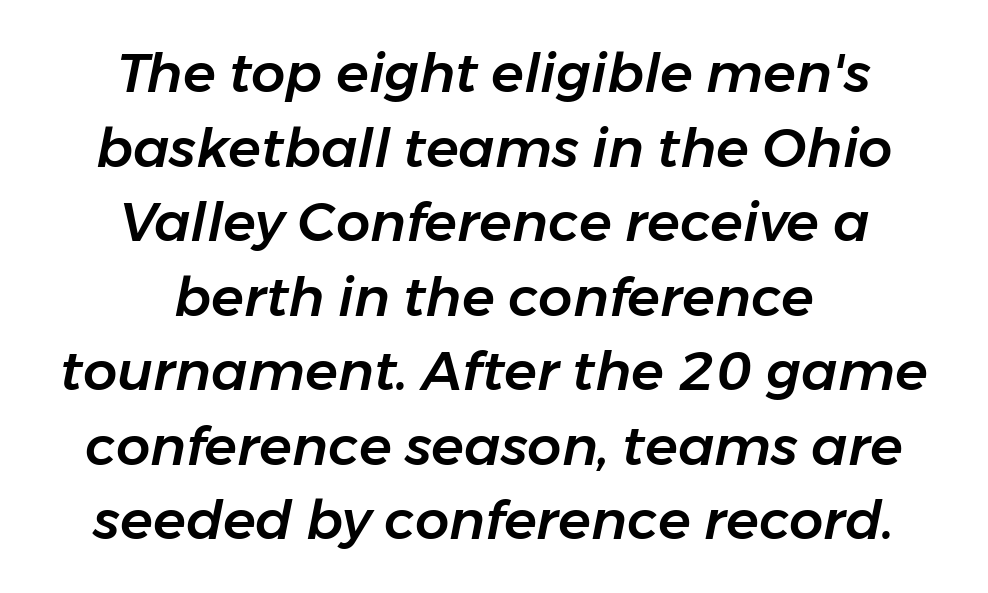
Italic: yes, the glyphs are oblique. The horizontal fit of the characters is conventional and even. Notice how descenders clear the ascenders below comfortably — that's standard leading. Neither beginnings nor endings align; midpoints do. Varying glyph widths throughout — classic text-font behaviour.
